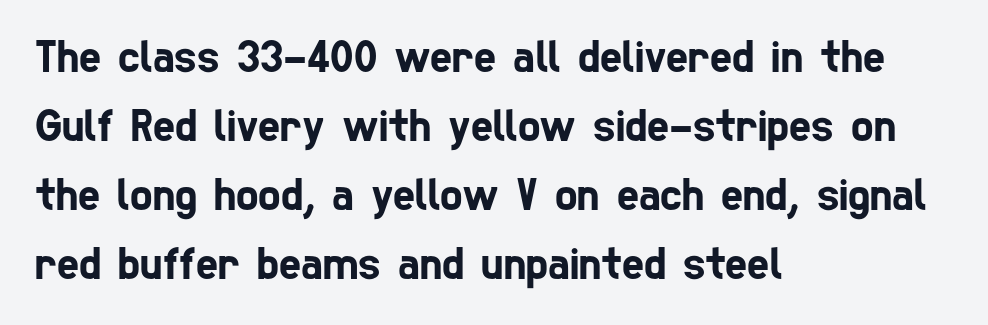
{"serif": "no", "width": "condensed", "stroke_contrast": "low", "x_height": "medium", "monospaced": "no", "underline": "no", "align": "left", "line_spacing": "normal", "line_spacing_ratio": 1.47, "letter_spacing": "normal", "letter_spacing_em": 0.0, "glyph_px": 47}
